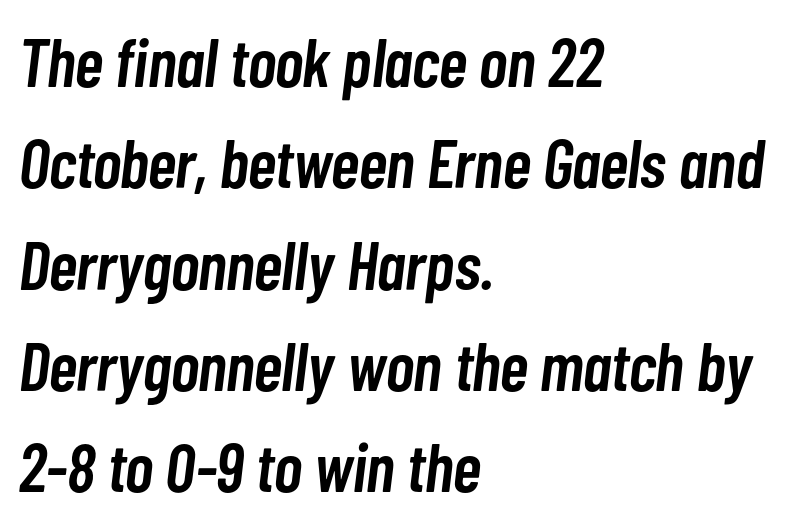
The image shows 68 px semibold, condensed type, italic (leaning right); set left-aligned, normal line spacing (1.49x), normal letter spacing, not underlined; low stroke contrast and a medium x-height.
